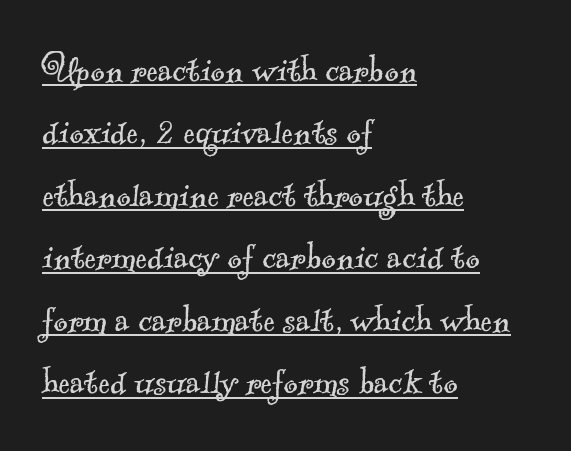
Q: Is the text bold? A: No.
Q: Is the typeface a serif or a sans-serif typeface? A: Serif.
Q: Is the text underlined? A: Yes.
Q: How is the paragraph aligned? A: Left-aligned.
Q: Is the spacing between letters normal or unusually wide? A: Normal.
Q: Is the spacing between lines tight, normal or loose? A: Normal.
Q: Width (condensed, normal, or wide)? A: Normal.
Q: x-height? A: Small.
Q: Monospaced? A: No.
